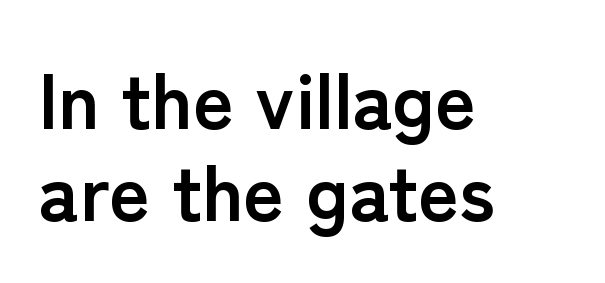
Q: Is the text bold? A: Yes.
Q: Is the text italic (slanted)? A: No, it is upright.
Q: Is the typeface a serif or a sans-serif typeface? A: Sans-serif.
Q: Is the text underlined? A: No.
Q: How is the paragraph aligned? A: Left-aligned.
Q: Is the spacing between letters normal or unusually wide? A: Normal.
Q: Width (condensed, normal, or wide)? A: Normal.
Q: Stroke contrast? A: Low.
Q: x-height? A: Medium.
Q: Monospaced? A: No.
